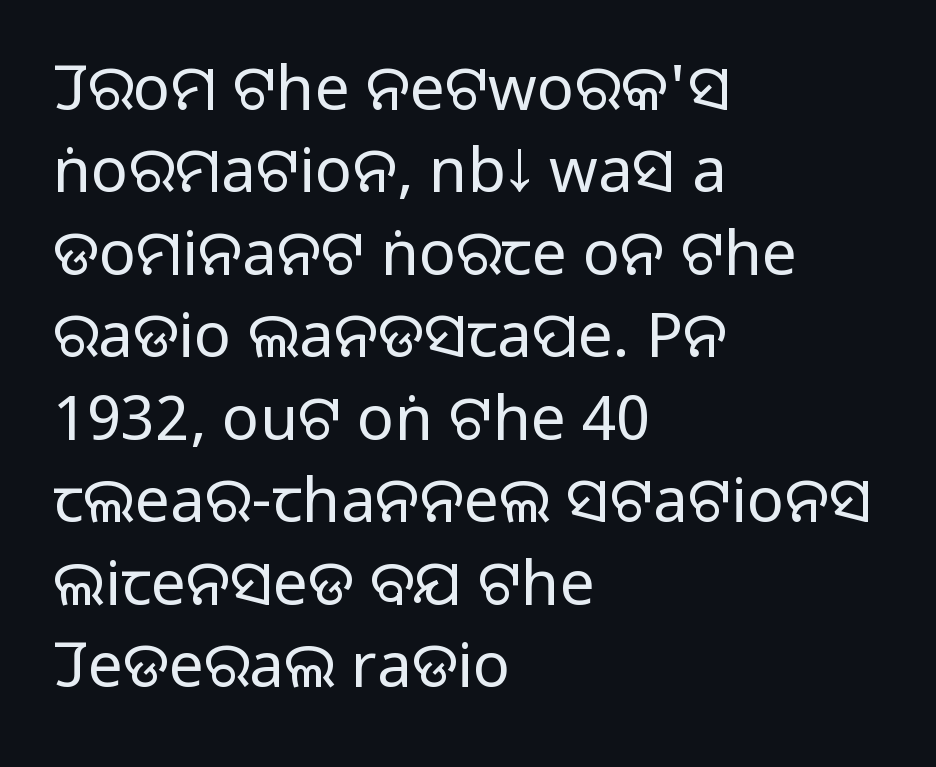
The image shows 62 px regular-weight sans-serif type, upright; set left-aligned, normal line spacing (1.33x), normal letter spacing, not underlined; low stroke contrast and a large x-height.
